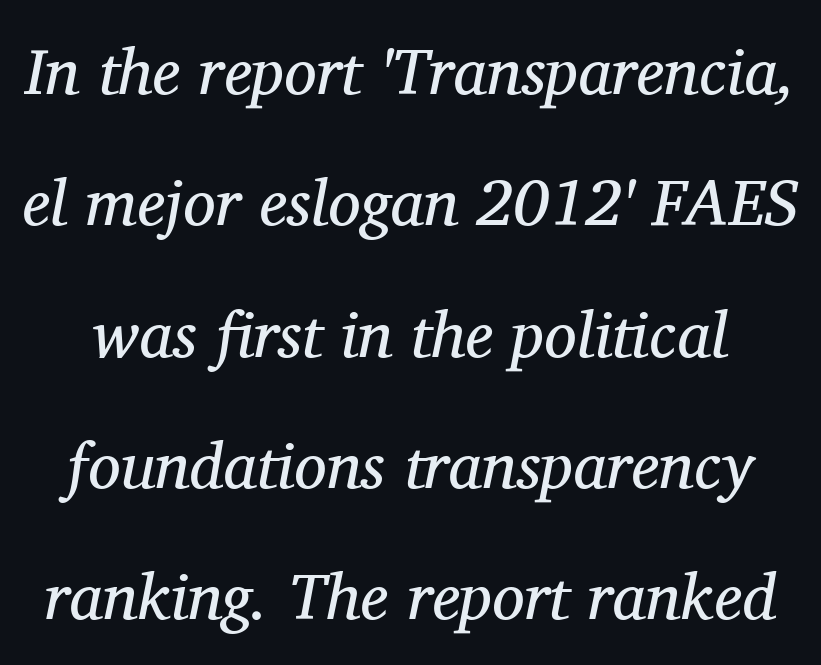
{"serif": "yes", "italic": "yes", "lean": "right", "slant_degrees": 11, "bold": "no", "weight": "regular", "width": "normal", "stroke_contrast": "medium", "x_height": "medium", "monospaced": "no", "underline": "no", "line_spacing": "loose", "line_spacing_ratio": 2.02, "letter_spacing": "normal", "letter_spacing_em": 0.0, "glyph_px": 65}
